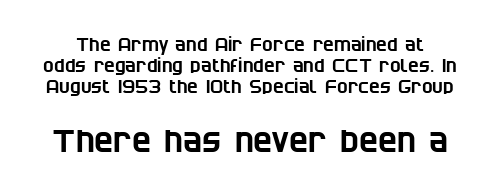
The image shows 32 px condensed sans-serif type; set line spacing 1.17x, normal letter spacing, not underlined; the second (bottom) block is 1.78x larger; low stroke contrast and a large x-height.
